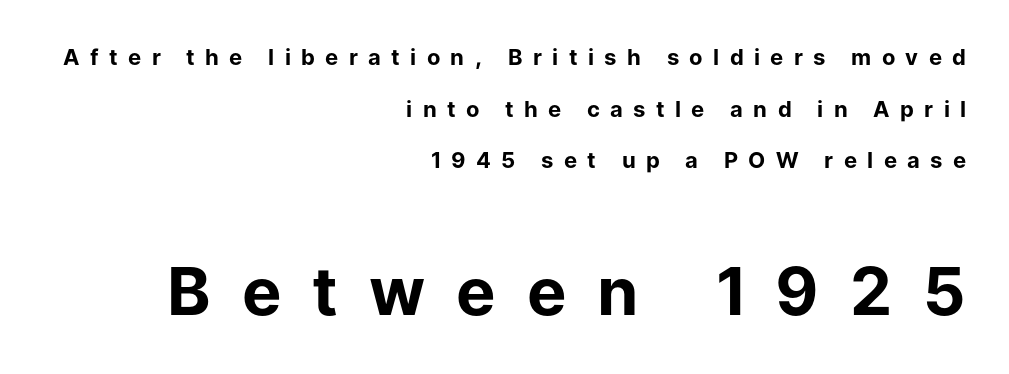
Q: Is the text bold? A: Yes.
Q: Is the text italic (slanted)? A: No, it is upright.
Q: Is the typeface a serif or a sans-serif typeface? A: Sans-serif.
Q: Is the text underlined? A: No.
Q: How is the paragraph aligned? A: Right-aligned.
Q: Is the spacing between letters normal or unusually wide? A: Unusually wide.
Q: Is the spacing between lines tight, normal or loose? A: Loose.
Q: Which block of text is set in a larger size, the first (top) or the second (bottom)? A: The second (bottom) one.
Q: Width (condensed, normal, or wide)? A: Normal.
Q: Stroke contrast? A: Low.
Q: x-height? A: Medium.
Q: Monospaced? A: No.
